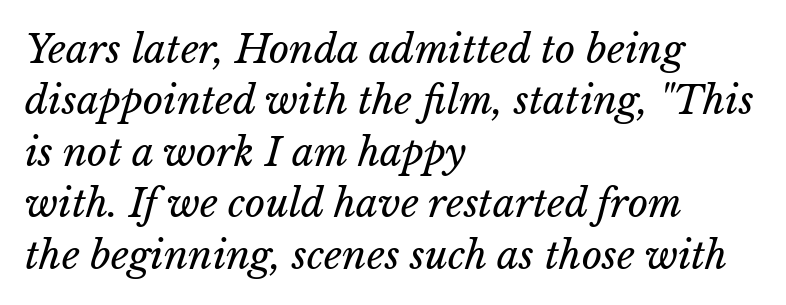
The image shows 39 px regular-weight type, italic (leaning right); set left-aligned, normal line spacing (1.32x), normal letter spacing, not underlined; low stroke contrast and a medium x-height.
